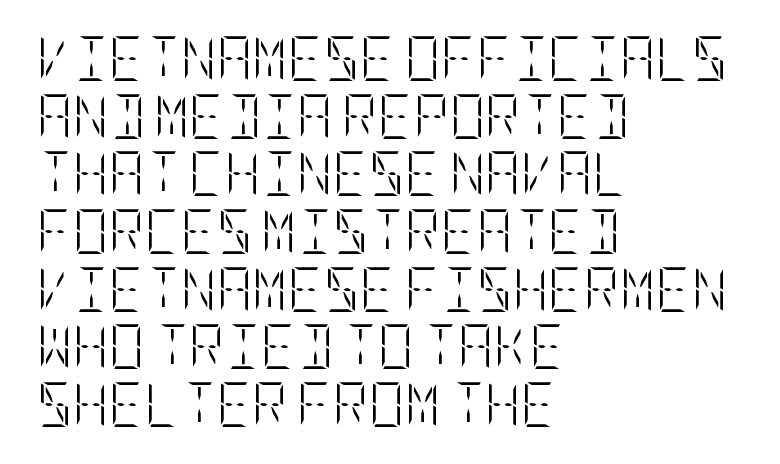
The image shows 44 px light, condensed type, upright; set left-aligned, normal line spacing (1.31x), normal letter spacing, not underlined; low stroke contrast and a large x-height.
